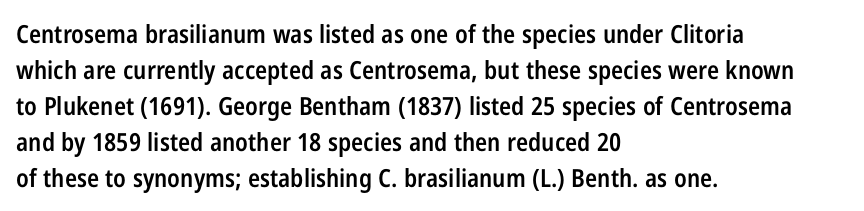
{"italic": "no", "bold": "semi", "underline": "no", "align": "left", "line_spacing": "normal", "line_spacing_ratio": 1.44, "letter_spacing": "normal", "letter_spacing_em": 0.0, "glyph_px": 25}
